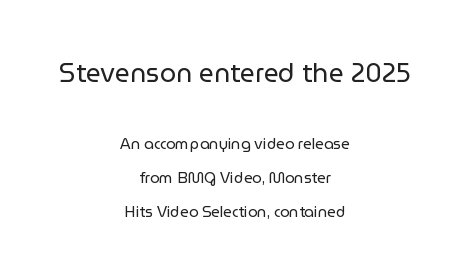
The image shows 26 px text type, upright; set centered, loose line spacing (2.25x), normal letter spacing, not underlined; the first (top) block is 1.73x larger.
